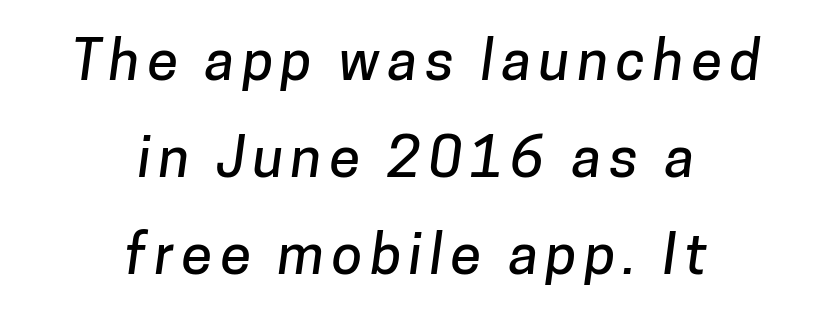
Note: no serifs on the glyphs. Both edges are ragged and mirror each other, which tells us the setting is centered. Quick note: underline off. Varying glyph widths throughout — classic text-font behaviour.
